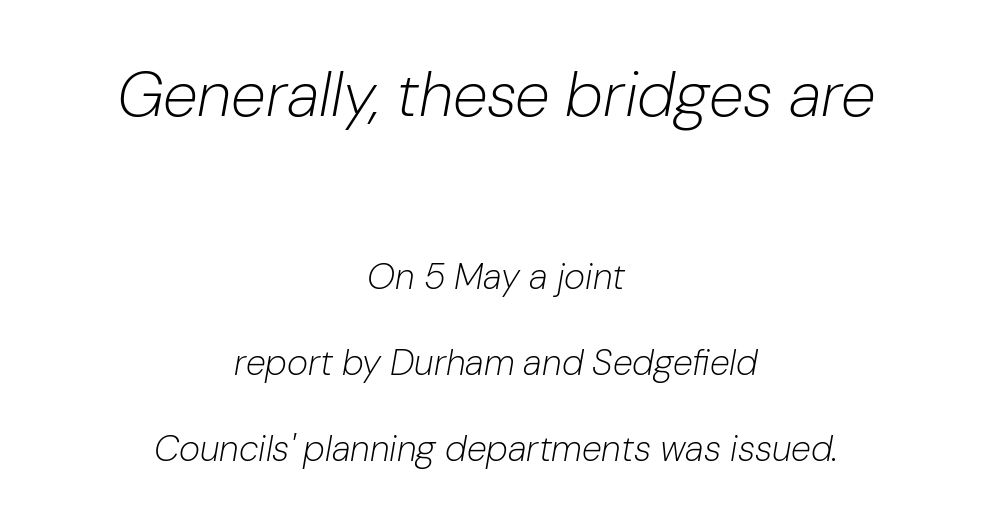
The image shows 63 px light type, italic (leaning right); set centered, loose line spacing (2.38x), normal letter spacing, not underlined; the first (top) block is 1.75x larger; low stroke contrast and a medium x-height.
